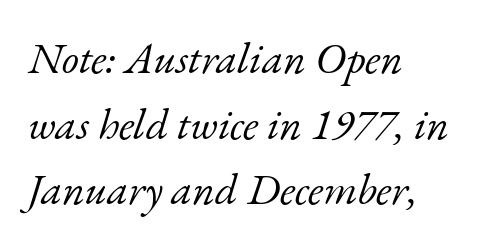
The image shows 44 px light serif type, italic (leaning right); set left-aligned, normal line spacing (1.49x), normal letter spacing, not underlined; low stroke contrast and a small x-height.
